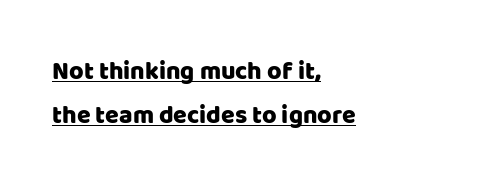
The image shows 25 px text type, upright; set left-aligned, line spacing 1.77x, normal letter spacing, underlined.
